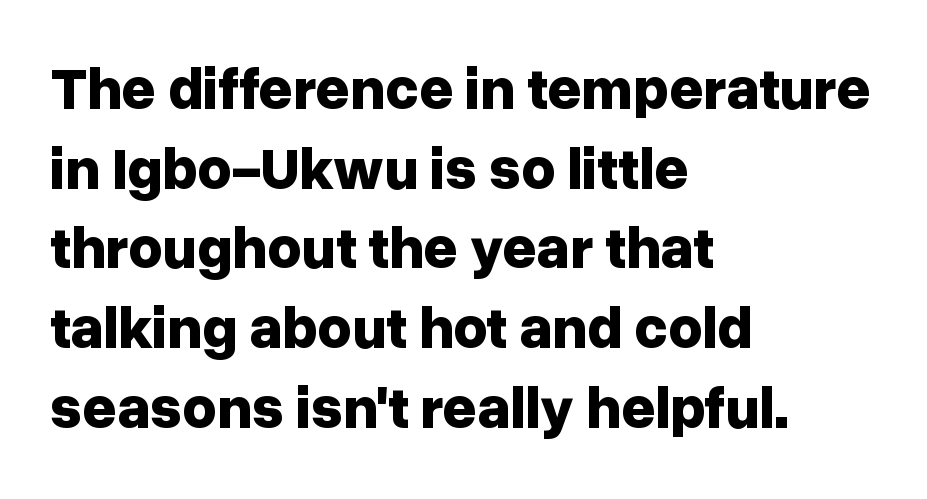
These lines stack with their left ends in a neat column. Do the letters lean? They stand straight. Each letter's strokes conclude bluntly, with no projecting serifs. The passage shown is typed in a proportional face where columns would drift. Typesetter's note: full bold, strokes at maximum text heaviness.
